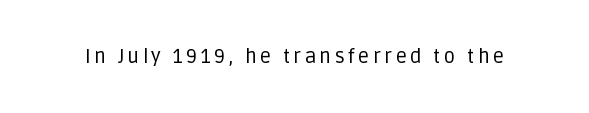
The type sits square on the baseline with zero lean. The strip under each line holds only bare page. Is the stroke heavy? The answer is a plain regular-or-lighter.
